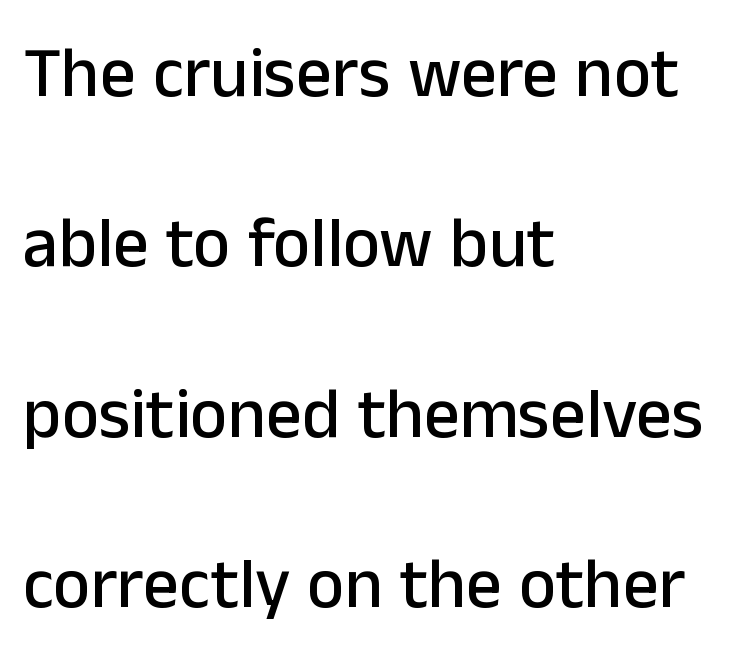
Q: Is the text italic (slanted)? A: No, it is upright.
Q: Is the typeface a serif or a sans-serif typeface? A: Sans-serif.
Q: Is the text underlined? A: No.
Q: How is the paragraph aligned? A: Left-aligned.
Q: Is the spacing between letters normal or unusually wide? A: Normal.
Q: Is the spacing between lines tight, normal or loose? A: Loose.
Q: Width (condensed, normal, or wide)? A: Normal.
Q: Stroke contrast? A: Low.
Q: x-height? A: Medium.
Q: Monospaced? A: No.
